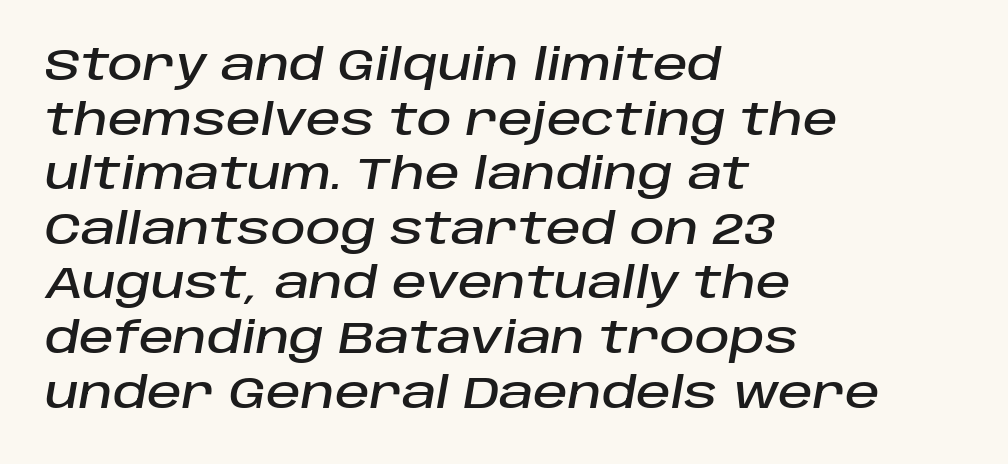
{"italic": "yes", "lean": "right", "slant_degrees": 10, "width": "normal", "stroke_contrast": "low", "x_height": "large", "monospaced": "no", "underline": "no", "align": "left", "line_spacing": "normal", "line_spacing_ratio": 1.27, "letter_spacing": "normal", "letter_spacing_em": 0.0, "glyph_px": 43}
